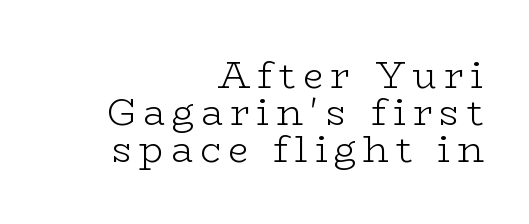
The passage shown stacks its lines with hardly any gap. Here the designer chose a conventional face with non-uniform glyph widths. Nope, not italic — everything's standing straight. Just letters on the line, the space beneath them empty.
